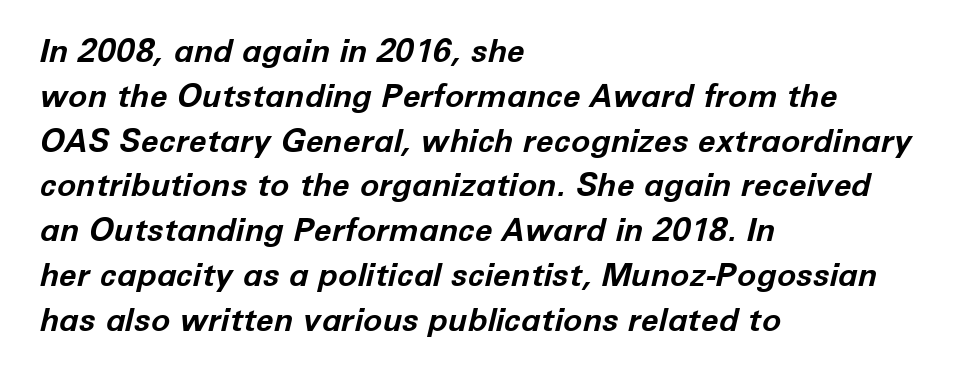
Q: Is the text bold? A: Yes.
Q: Is the text italic (slanted)? A: Yes, it leans right by about 12 degrees.
Q: Is the text underlined? A: No.
Q: How is the paragraph aligned? A: Left-aligned.
Q: Is the spacing between letters normal or unusually wide? A: Normal.
Q: Is the spacing between lines tight, normal or loose? A: Normal.
Q: Width (condensed, normal, or wide)? A: Normal.
Q: Stroke contrast? A: Low.
Q: x-height? A: Medium.
Q: Monospaced? A: No.
